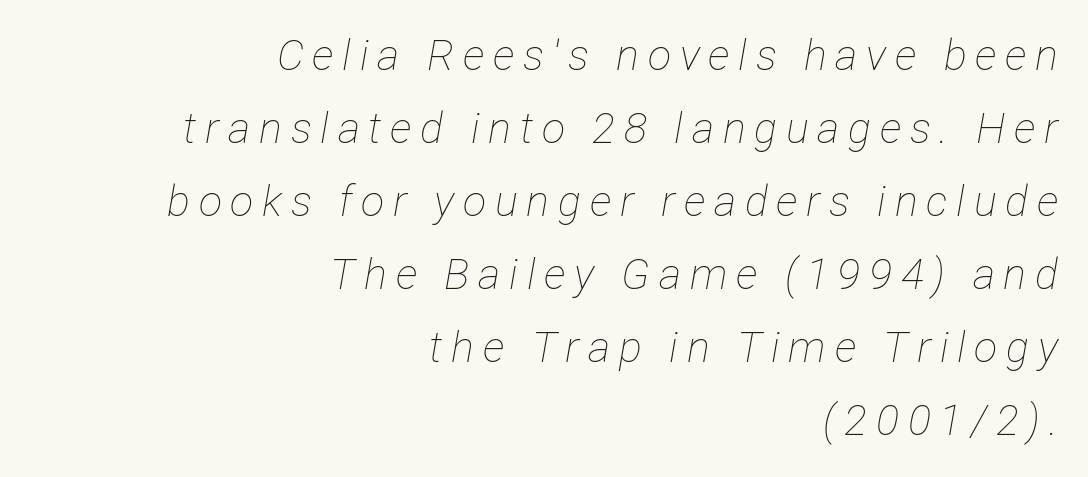
What's the leading like? Ordinary, nothing unusual. Slant detected: the letters are inclined. Is the stroke heavy? The answer is a plain regular-or-lighter. The words here are not underlined. The ragged edge is on the left, which tells us the setting is flush right.
